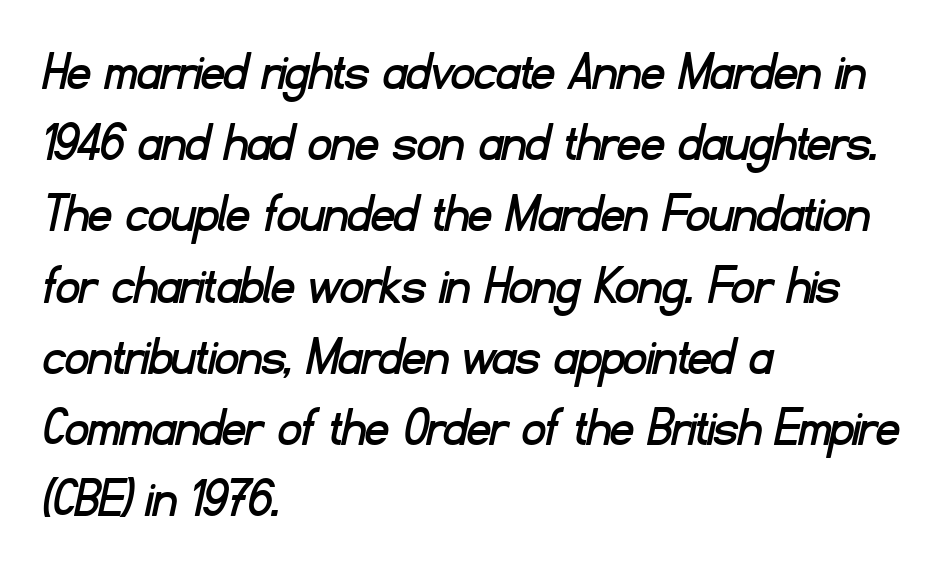
A typesetter would call this leading conventional body-copy spacing. The setting favours the left margin, as ordinary paragraphs usually do. The passage shown is typed in a proportional face where columns would drift. Letter spacing: default. Each row of text sits above clean, open space.
